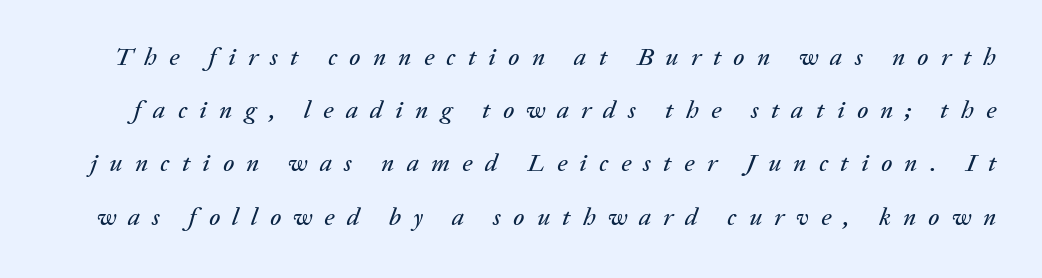
Notice how the stems are inclined rather than vertical — that's the hallmark of italics. Short note: letters widely spaced. Glance below the letters and you will spot only blank space. You could fit nearly another row in the gap between these rows.
